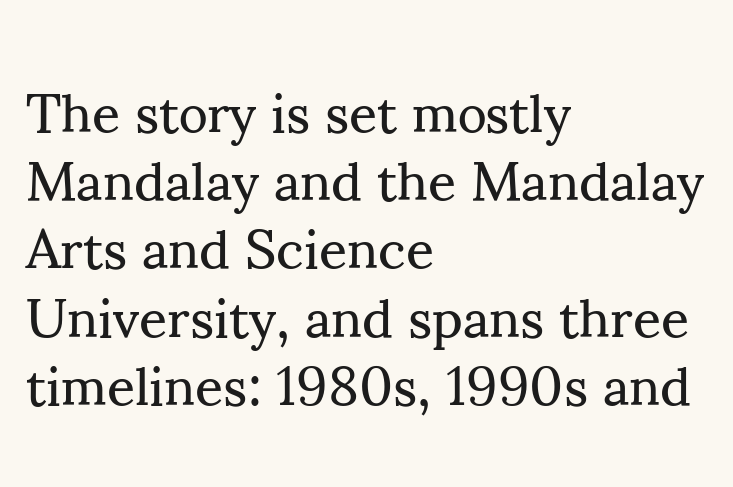
Character widths vary here, with narrow letters taking less room than wide ones. Characters follow at the spacing the type designer built in. A clean baseline with only descenders dipping below it. Old-style or modern, the face here clearly has serifs. The paragraph shown leans on its left margin.
